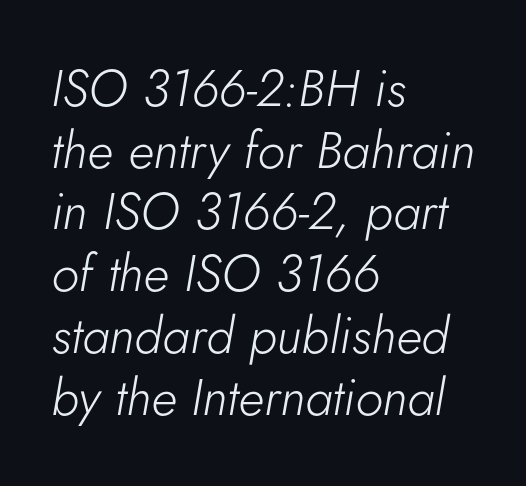
{"italic": "yes", "lean": "right", "slant_degrees": 5, "bold": "no", "weight": "light", "width": "normal", "stroke_contrast": "low", "x_height": "small", "monospaced": "no", "underline": "no", "align": "left", "line_spacing_ratio": 1.21, "letter_spacing": "normal", "letter_spacing_em": 0.0, "glyph_px": 51}
